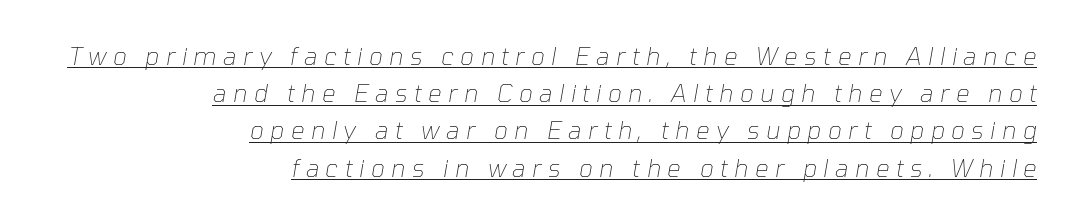
{"italic": "yes", "lean": "right", "slant_degrees": 10, "bold": "no", "underline": "yes", "align": "right", "line_spacing": "normal", "line_spacing_ratio": 1.55, "letter_spacing": "wide", "letter_spacing_em": 0.27, "glyph_px": 24}
